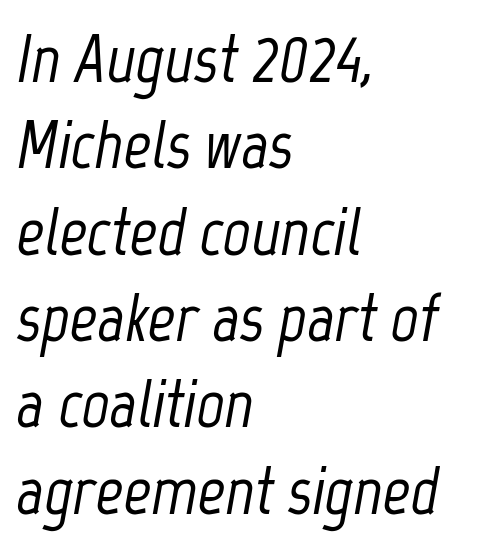
The image shows 68 px condensed type, italic (leaning right); set left-aligned, normal line spacing (1.27x), normal letter spacing, not underlined; low stroke contrast and a medium x-height.
